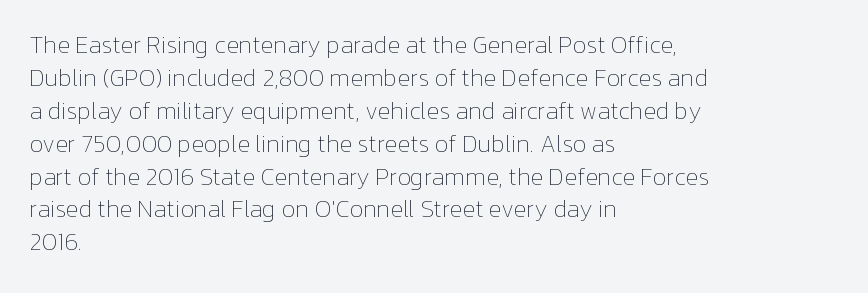
Q: Is the text bold? A: No.
Q: Is the text italic (slanted)? A: No, it is upright.
Q: Is the text underlined? A: No.
Q: How is the paragraph aligned? A: Left-aligned.
Q: Is the spacing between letters normal or unusually wide? A: Normal.
Q: Is the spacing between lines tight, normal or loose? A: Normal.
